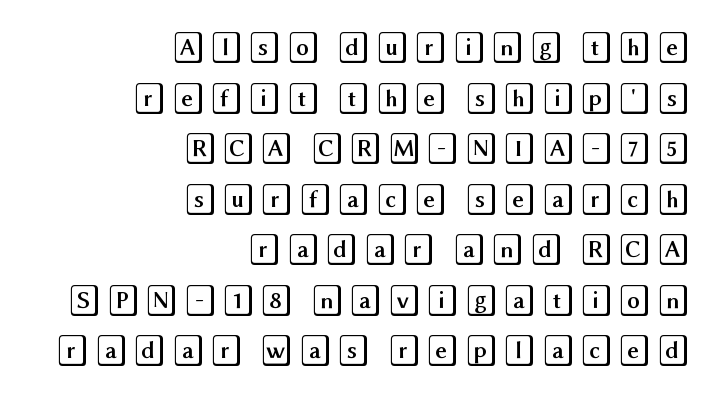
Does the leading feel generous? No, just average. Right-aligned paragraph, ragged on the left. It's the straight-up-and-down kind of type. Honestly, there is no underline to notice here at all.
